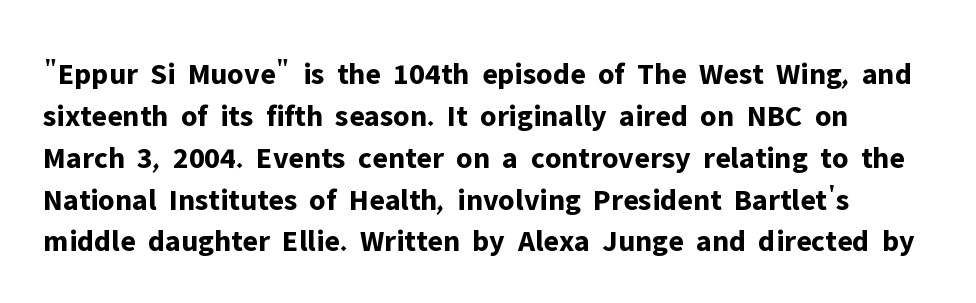
Q: Is the text bold? A: Yes.
Q: Is the text italic (slanted)? A: No, it is upright.
Q: Is the typeface a serif or a sans-serif typeface? A: Sans-serif.
Q: Is the text underlined? A: No.
Q: Is the spacing between letters normal or unusually wide? A: Normal.
Q: Is the spacing between lines tight, normal or loose? A: Normal.
Q: Width (condensed, normal, or wide)? A: Normal.
Q: Stroke contrast? A: Low.
Q: x-height? A: Medium.
Q: Monospaced? A: No.
